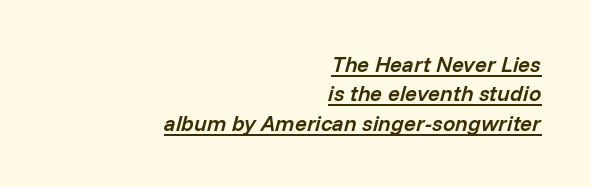
Designer's note — italics engaged. The tracking reads as untouched default to a designer's eye. How would I describe the line gaps? Plain and ordinary. Horizontal alignment here is rightward, an uncommon choice for prose. Honestly, the underline is the first thing you notice here.
